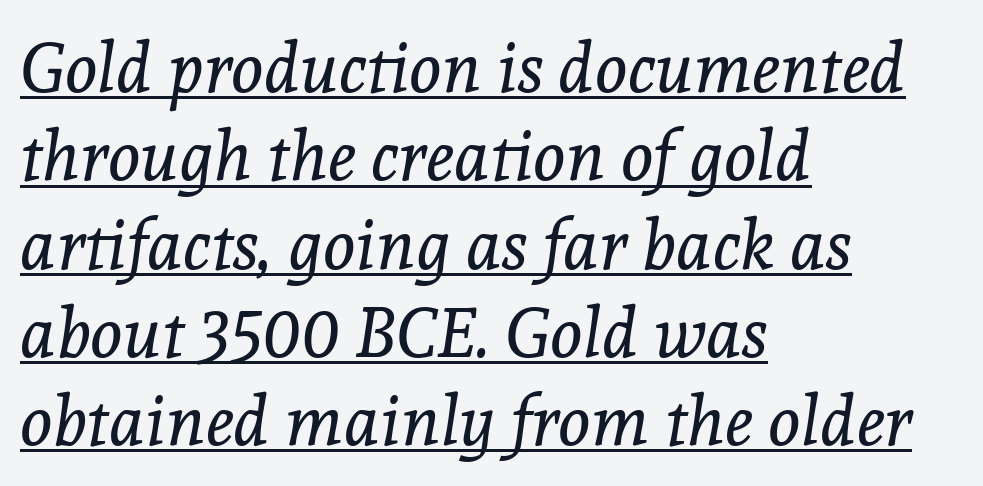
{"serif": "yes", "italic": "yes", "lean": "right", "slant_degrees": 8, "bold": "no", "weight": "regular", "width": "normal", "x_height": "medium", "monospaced": "no", "underline": "yes", "align": "left", "line_spacing": "normal", "line_spacing_ratio": 1.28, "letter_spacing": "normal", "letter_spacing_em": 0.0, "glyph_px": 69}
